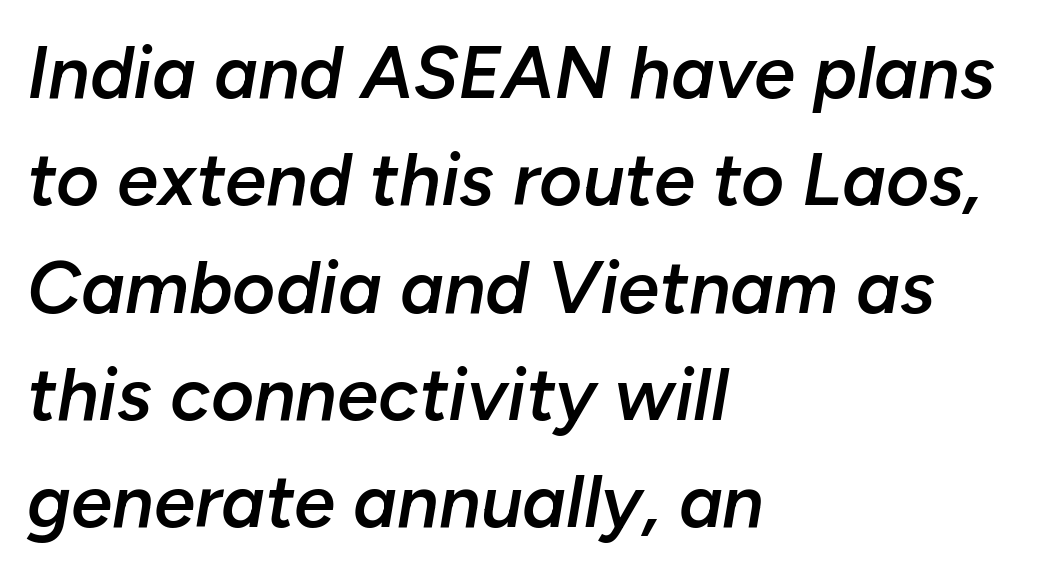
The image shows 74 px semibold type, italic (leaning right); set left-aligned, normal line spacing (1.45x), normal letter spacing, not underlined; low stroke contrast and a medium x-height.
